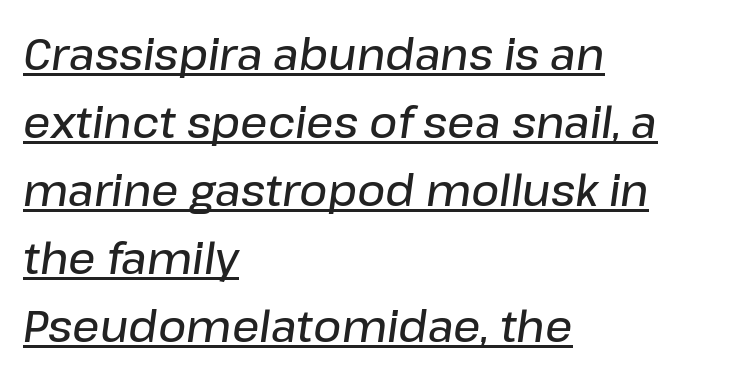
{"italic": "yes", "lean": "right", "slant_degrees": 8, "bold": "semi", "weight": "semibold", "width": "normal", "stroke_contrast": "low", "x_height": "medium", "monospaced": "no", "underline": "yes", "align": "left", "line_spacing": "normal", "line_spacing_ratio": 1.58, "letter_spacing": "normal", "letter_spacing_em": 0.0, "glyph_px": 43}
